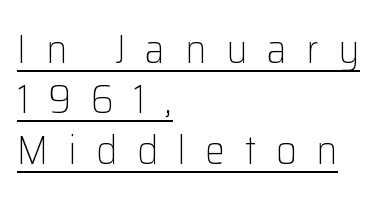
{"serif": "no", "italic": "no", "bold": "no", "weight": "light", "width": "normal", "stroke_contrast": "low", "x_height": "medium", "monospaced": "no", "underline": "yes", "align": "left", "line_spacing": "normal", "line_spacing_ratio": 1.26, "letter_spacing": "wide", "letter_spacing_em": 0.49, "glyph_px": 40}
